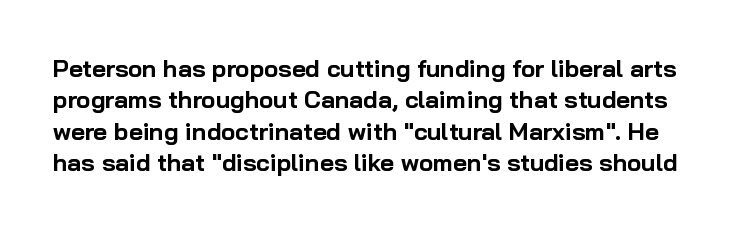
No italicization has been applied; the sample stays upright. A normal amount of white space separates one row of letters from the next. Rule under the text: the space is simply empty. Students, note that the glyphs here touch the page at normal intervals. Is the type bold? Yes — the strokes are clearly thick and heavy.
